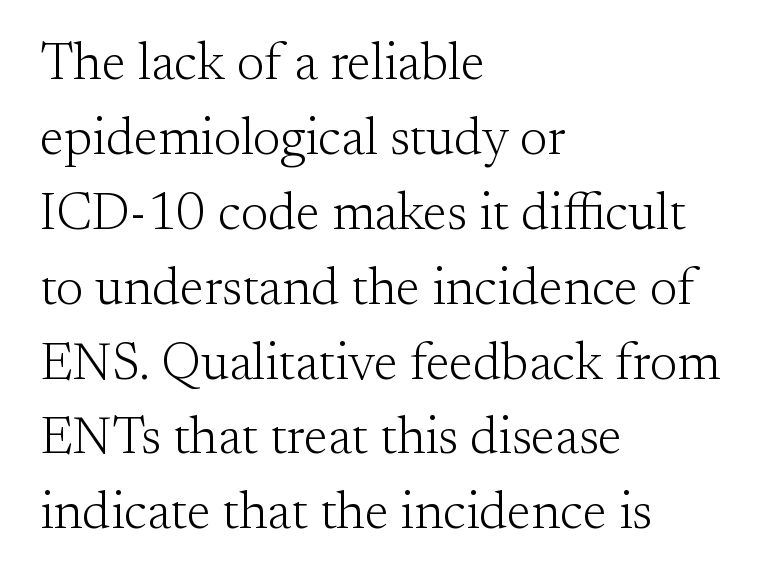
The image shows 52 px light serif type, upright; set left-aligned, normal line spacing (1.44x), normal letter spacing, not underlined; medium stroke contrast and a small x-height.
